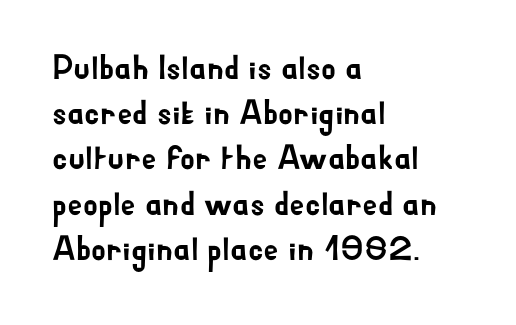
The image shows 34 px sans-serif type, upright; set left-aligned, normal line spacing (1.33x), normal letter spacing, not underlined; low stroke contrast and a small x-height.
